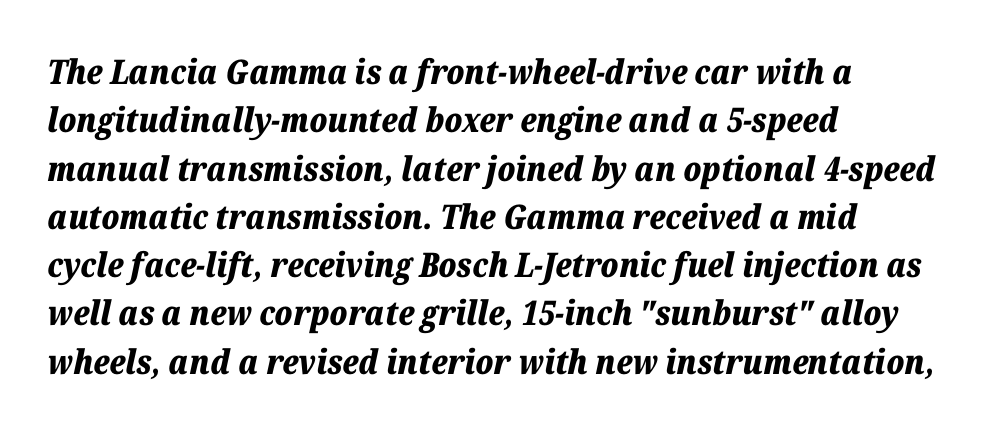
The image shows 34 px bold type, italic (leaning right); set left-aligned, normal line spacing (1.42x), normal letter spacing, not underlined; low stroke contrast and a medium x-height.
